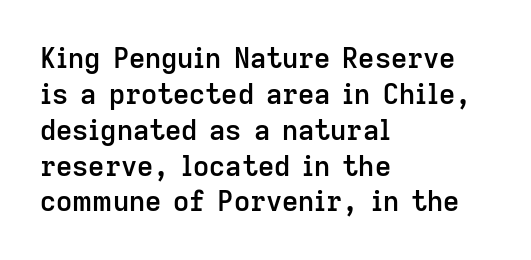
The image shows 28 px semibold sans-serif type, upright; set left-aligned, normal line spacing (1.28x), normal letter spacing, not underlined; low stroke contrast and a medium x-height.
